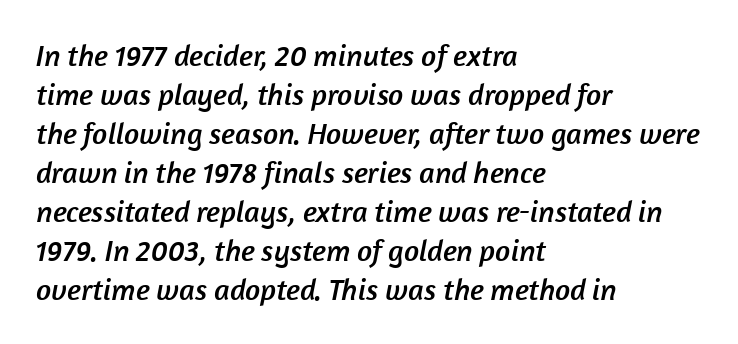
Words float on clear page, feet unadorned. The paragraph has a hard left edge and a soft right edge. Are there feet on the stems? There aren't — it's a sans. The lines sit at an ordinary, default distance from one another.
